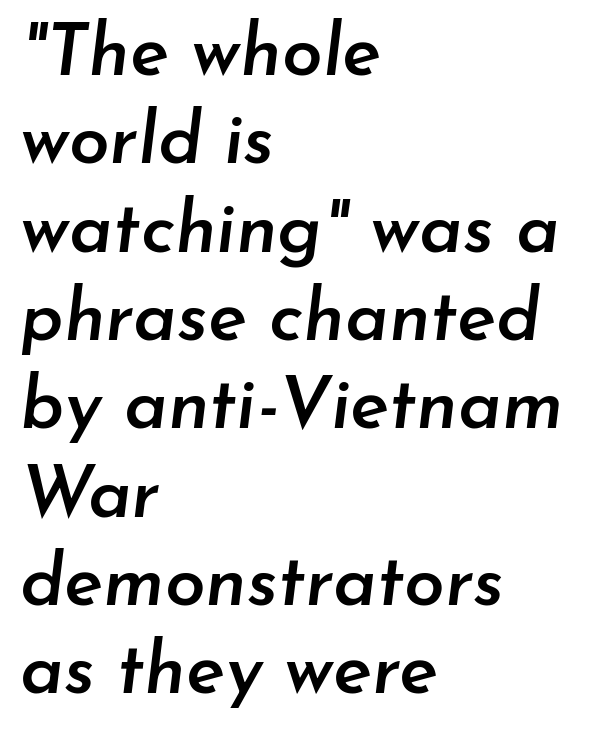
Q: Is the text bold? A: Semi-bold.
Q: Is the text italic (slanted)? A: Yes, it leans right by about 7 degrees.
Q: Is the text underlined? A: No.
Q: How is the paragraph aligned? A: Left-aligned.
Q: Is the spacing between letters normal or unusually wide? A: Normal.
Q: Width (condensed, normal, or wide)? A: Normal.
Q: Stroke contrast? A: Low.
Q: x-height? A: Small.
Q: Monospaced? A: No.
